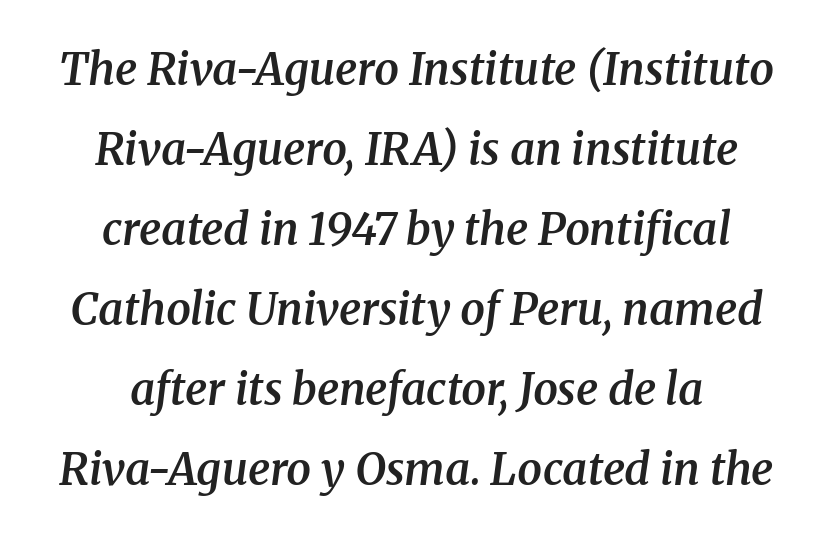
If you folded the block vertically in half, each line would mirror itself in length. Serifs: yes, visible at the terminals of the letterforms. Does the weight exceed regular? Yes, but only to semibold. The passage shown is typed in a proportional face where columns would drift. Yep, that's italic — everything's leaning.
